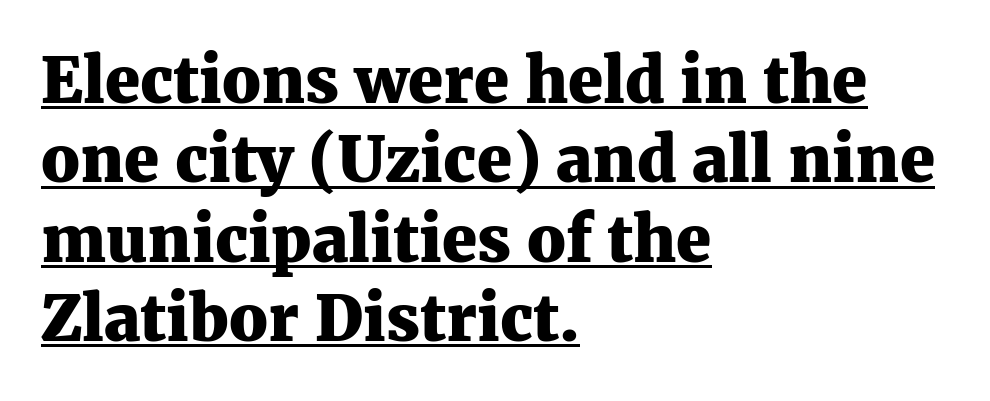
{"serif": "yes", "italic": "no", "bold": "yes", "weight": "heavy", "width": "normal", "stroke_contrast": "medium", "x_height": "medium", "monospaced": "no", "underline": "yes", "align": "left", "line_spacing": "normal", "line_spacing_ratio": 1.26, "letter_spacing": "normal", "letter_spacing_em": 0.0, "glyph_px": 63}
